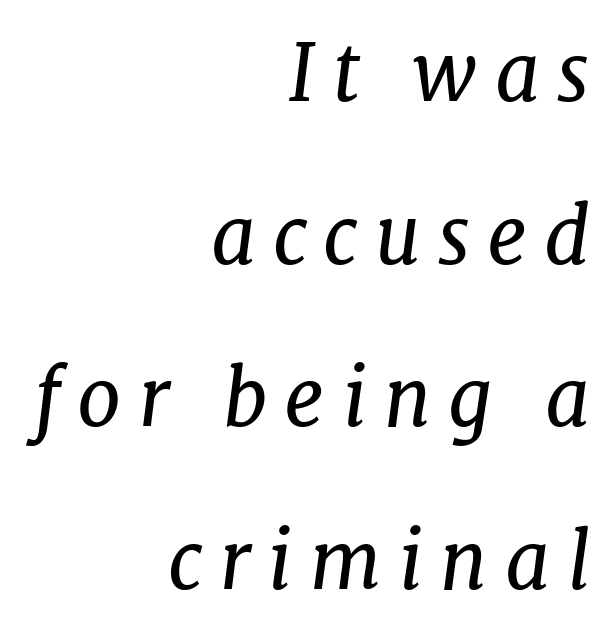
Q: Is the text bold? A: No.
Q: Is the text italic (slanted)? A: Yes, it leans right by about 7 degrees.
Q: Is the typeface a serif or a sans-serif typeface? A: Serif.
Q: Is the text underlined? A: No.
Q: How is the paragraph aligned? A: Right-aligned.
Q: Is the spacing between letters normal or unusually wide? A: Unusually wide.
Q: Is the spacing between lines tight, normal or loose? A: Loose.
Q: Width (condensed, normal, or wide)? A: Normal.
Q: Stroke contrast? A: Low.
Q: x-height? A: Medium.
Q: Monospaced? A: No.
